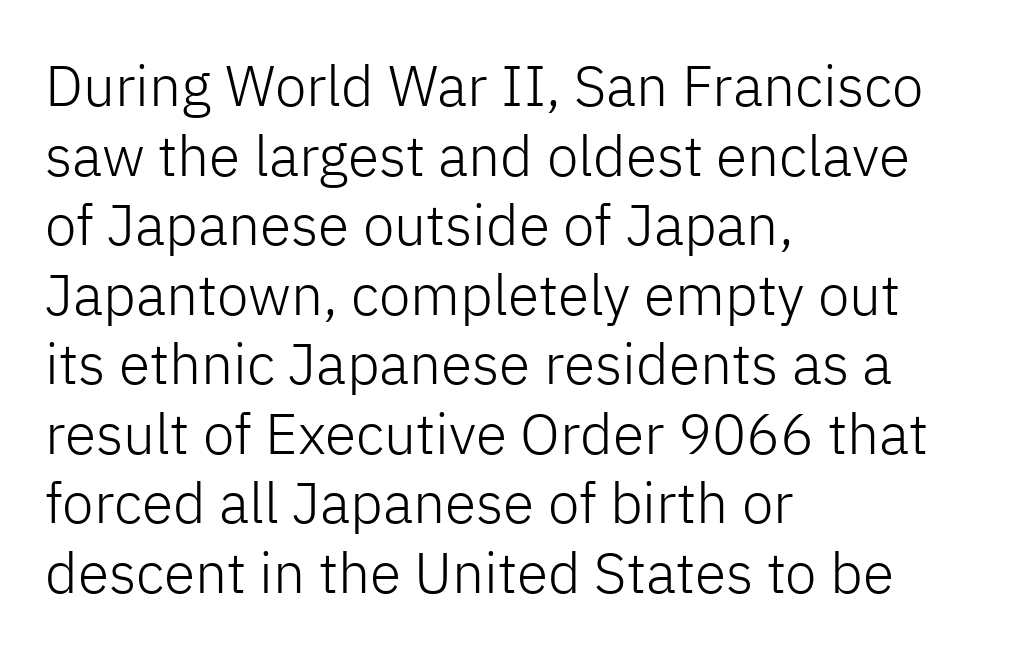
The image shows 57 px light sans-serif type, upright; set left-aligned, line spacing 1.22x, normal letter spacing, not underlined; low stroke contrast and a medium x-height.
